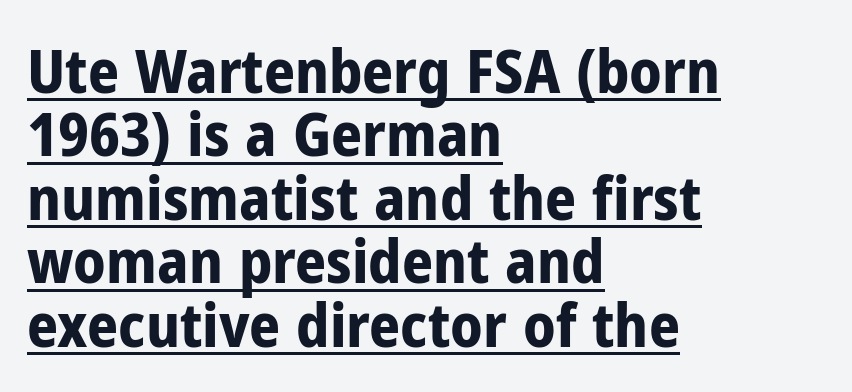
The image shows 61 px bold, condensed sans-serif type, upright; set left-aligned, tight line spacing (1.04x), normal letter spacing, underlined; low stroke contrast and a medium x-height.
